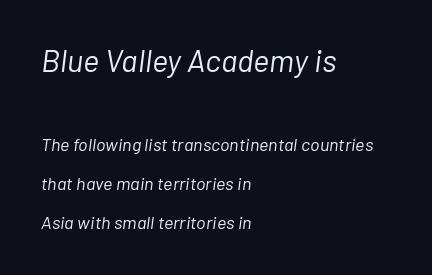
{"italic": "yes", "lean": "right", "slant_degrees": 7, "bold": "no", "weight": "light", "width": "normal", "stroke_contrast": "low", "x_height": "medium", "monospaced": "no", "underline": "no", "align": "left", "line_spacing": "loose", "line_spacing_ratio": 2.17, "letter_spacing": "normal", "letter_spacing_em": 0.0, "larger_block": "first", "size_ratio": 1.72, "glyph_px": 31}
